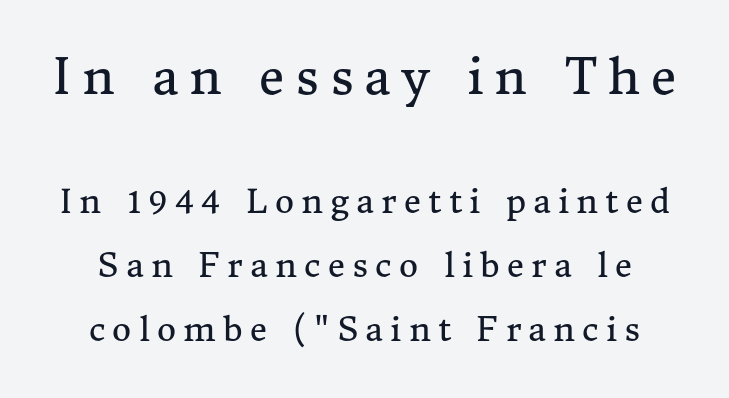
Q: Is the text bold? A: No.
Q: Is the text italic (slanted)? A: No, it is upright.
Q: Is the typeface a serif or a sans-serif typeface? A: Serif.
Q: Is the text underlined? A: No.
Q: Is the spacing between letters normal or unusually wide? A: Unusually wide.
Q: Is the spacing between lines tight, normal or loose? A: Loose.
Q: Which block of text is set in a larger size, the first (top) or the second (bottom)? A: The first (top) one.
Q: Width (condensed, normal, or wide)? A: Normal.
Q: Stroke contrast? A: Medium.
Q: x-height? A: Medium.
Q: Monospaced? A: No.
